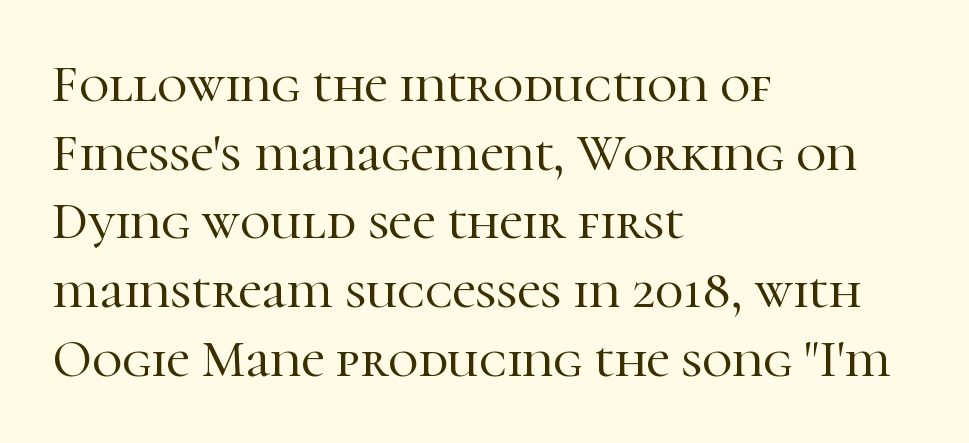
Q: Is the text italic (slanted)? A: No, it is upright.
Q: Is the typeface a serif or a sans-serif typeface? A: Serif.
Q: Is the text underlined? A: No.
Q: How is the paragraph aligned? A: Left-aligned.
Q: Is the spacing between letters normal or unusually wide? A: Normal.
Q: Is the spacing between lines tight, normal or loose? A: Normal.
Q: Width (condensed, normal, or wide)? A: Normal.
Q: Stroke contrast? A: High.
Q: x-height? A: Medium.
Q: Monospaced? A: No.
